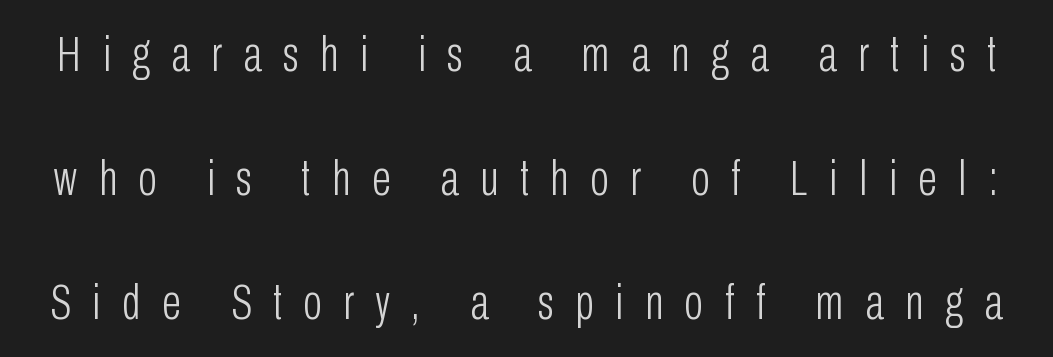
Q: Is the text bold? A: No.
Q: Is the text italic (slanted)? A: No, it is upright.
Q: Is the typeface a serif or a sans-serif typeface? A: Sans-serif.
Q: Is the text underlined? A: No.
Q: Is the spacing between letters normal or unusually wide? A: Unusually wide.
Q: Is the spacing between lines tight, normal or loose? A: Loose.
Q: Width (condensed, normal, or wide)? A: Condensed.
Q: Stroke contrast? A: Low.
Q: x-height? A: Medium.
Q: Monospaced? A: No.
